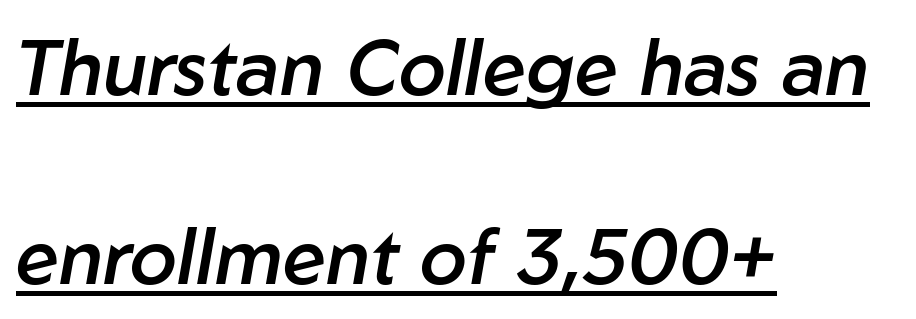
Teacher's note: observe the even left margin — that is flush-left alignment. Vertically, the passage feels expansive, rows floating well apart. Stems and bowls a touch heavier than normal — semibold. The rendering uses natural spacing where letterforms have individual widths. Quick note: italic. Has an underline been added? It has.
